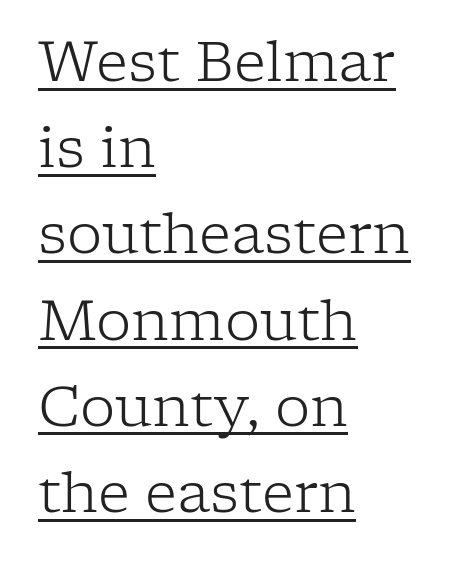
{"serif": "yes", "italic": "no", "bold": "no", "weight": "light", "width": "normal", "stroke_contrast": "low", "x_height": "medium", "monospaced": "no", "underline": "yes", "align": "left", "line_spacing": "normal", "line_spacing_ratio": 1.54, "letter_spacing": "normal", "letter_spacing_em": 0.0, "glyph_px": 56}
